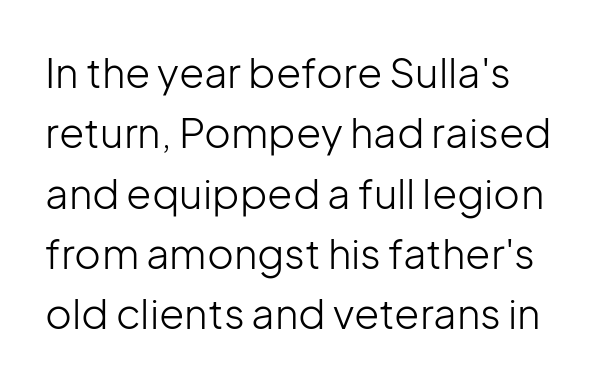
Is this a sans? Yes — the strokes have no serifs. Beneath every word, the page is bare. Spacing between characters is what you'd get straight out of the box. It's the straight-up-and-down kind of type. Vertically, the passage feels balanced, rows spaced as you'd expect.
